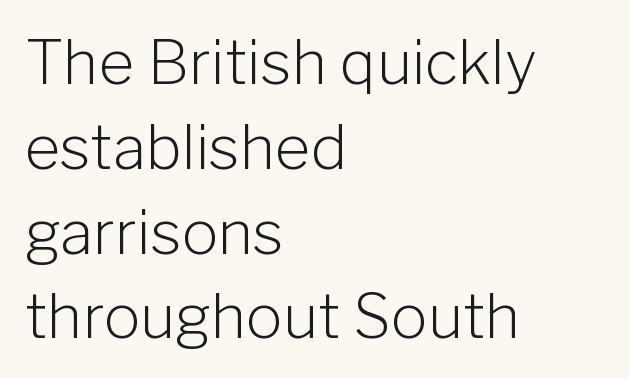
The image shows 61 px light sans-serif type, upright; set left-aligned, normal line spacing (1.39x), normal letter spacing, not underlined; low stroke contrast and a medium x-height.
